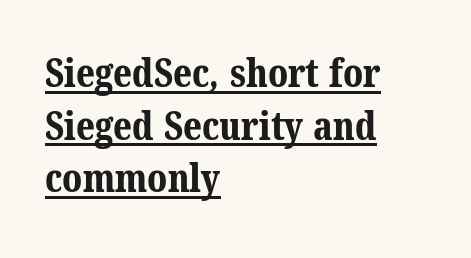
Compared with a centered layout, this one pins lines to the left instead. The vertical gap from one line to the next is medium. This is underlined copy, the kind a proofreader might mark for attention. How heavy is the stroke? Heavy — this is a bold. The passage shown is typed in a proportional face where columns would drift. The rendering keeps characters at their native spacing.
